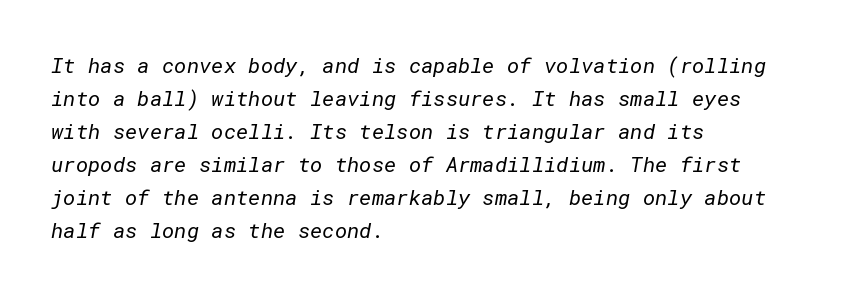
Spacing between characters is what you'd get straight out of the box. The letters look calm and open, with moderate or lighter stems. A bare baseline throughout the passage. The block of text has a typical density, with ordinary space between rows.
